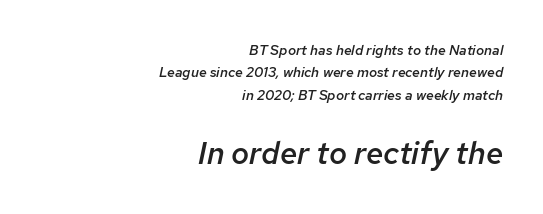
Q: Is the text bold? A: Semi-bold.
Q: Is the text italic (slanted)? A: Yes, it leans right by about 12 degrees.
Q: Is the text underlined? A: No.
Q: How is the paragraph aligned? A: Right-aligned.
Q: Is the spacing between letters normal or unusually wide? A: Normal.
Q: Is the spacing between lines tight, normal or loose? A: Normal.
Q: Which block of text is set in a larger size, the first (top) or the second (bottom)? A: The second (bottom) one.
Q: Width (condensed, normal, or wide)? A: Normal.
Q: Stroke contrast? A: Low.
Q: x-height? A: Medium.
Q: Monospaced? A: No.
